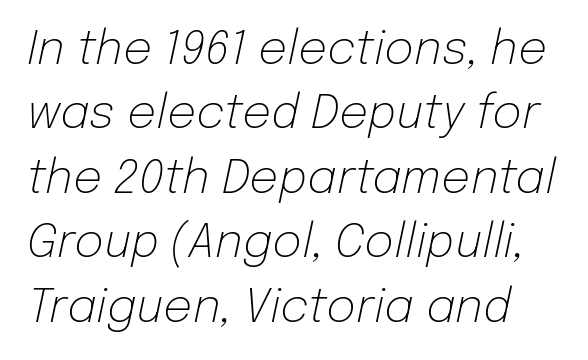
{"italic": "yes", "lean": "right", "slant_degrees": 12, "bold": "no", "weight": "light", "width": "normal", "stroke_contrast": "low", "x_height": "medium", "monospaced": "no", "underline": "no", "line_spacing": "normal", "line_spacing_ratio": 1.4, "letter_spacing": "normal", "letter_spacing_em": 0.0, "glyph_px": 46}
